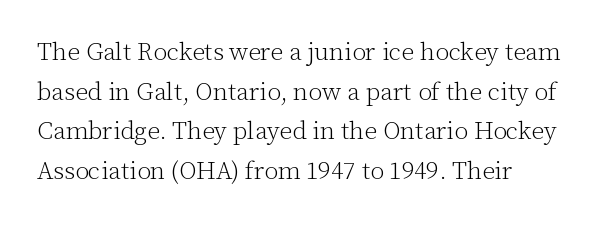
Q: Is the text bold? A: No.
Q: Is the text italic (slanted)? A: No, it is upright.
Q: Is the text underlined? A: No.
Q: How is the paragraph aligned? A: Left-aligned.
Q: Is the spacing between letters normal or unusually wide? A: Normal.
Q: Is the spacing between lines tight, normal or loose? A: Normal.
